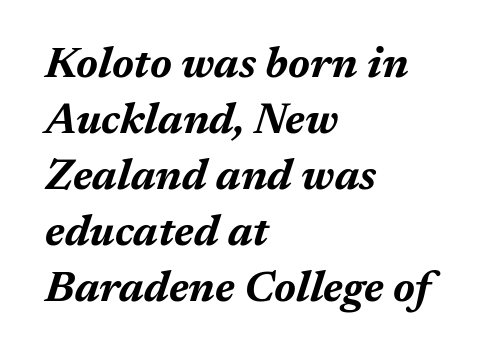
{"italic": "yes", "lean": "right", "slant_degrees": 17, "bold": "yes", "weight": "bold", "width": "normal", "stroke_contrast": "medium", "x_height": "medium", "monospaced": "no", "underline": "no", "align": "left", "line_spacing": "normal", "line_spacing_ratio": 1.3, "letter_spacing": "normal", "letter_spacing_em": 0.0, "glyph_px": 43}
